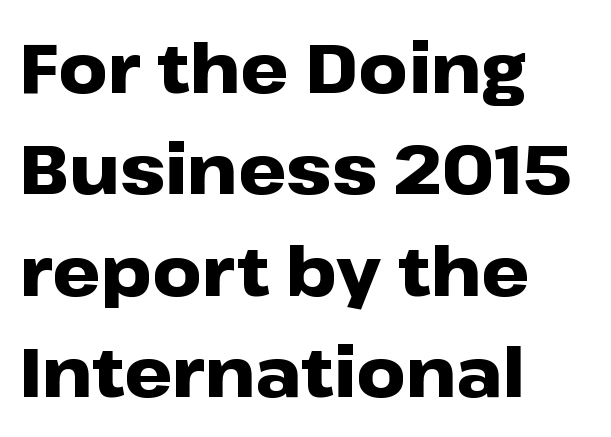
Q: Is the text bold? A: Yes.
Q: Is the text italic (slanted)? A: No, it is upright.
Q: Is the typeface a serif or a sans-serif typeface? A: Sans-serif.
Q: Is the text underlined? A: No.
Q: How is the paragraph aligned? A: Left-aligned.
Q: Is the spacing between letters normal or unusually wide? A: Normal.
Q: Is the spacing between lines tight, normal or loose? A: Normal.
Q: Width (condensed, normal, or wide)? A: Wide.
Q: Stroke contrast? A: Low.
Q: x-height? A: Medium.
Q: Monospaced? A: No.
